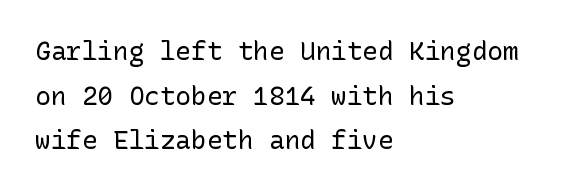
Think standard paragraph weight, or any step lighter than that. Letters rest on an invisible, unmarked baseline. The compositor pushed each line to the left boundary. Ascenders rise straight up at ninety degrees. The gaps between neighbouring characters are ordinary and unremarkable.
